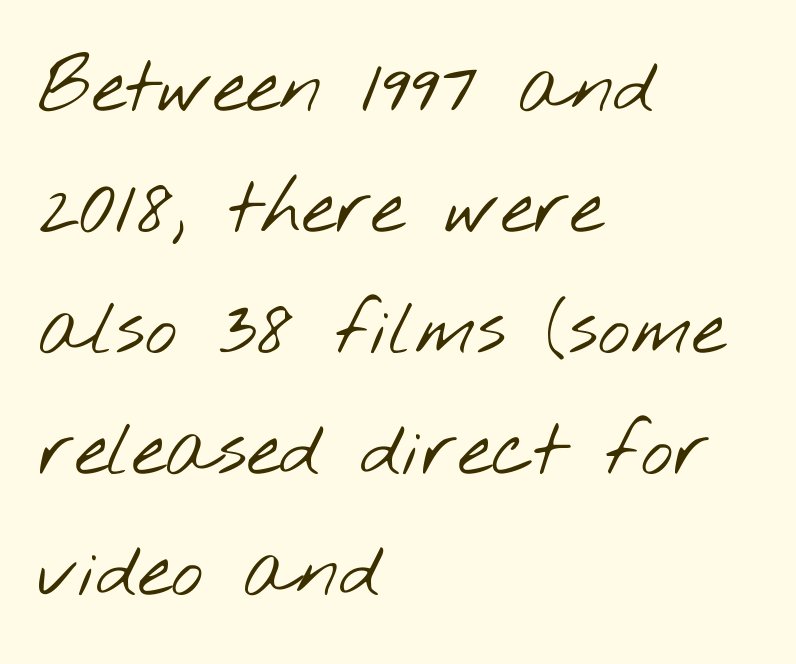
Q: Is the text bold? A: No.
Q: Is the typeface a serif or a sans-serif typeface? A: Sans-serif.
Q: Is the text underlined? A: No.
Q: How is the paragraph aligned? A: Left-aligned.
Q: Is the spacing between letters normal or unusually wide? A: Normal.
Q: Is the spacing between lines tight, normal or loose? A: Normal.
Q: Width (condensed, normal, or wide)? A: Wide.
Q: Stroke contrast? A: Low.
Q: x-height? A: Small.
Q: Monospaced? A: No.
